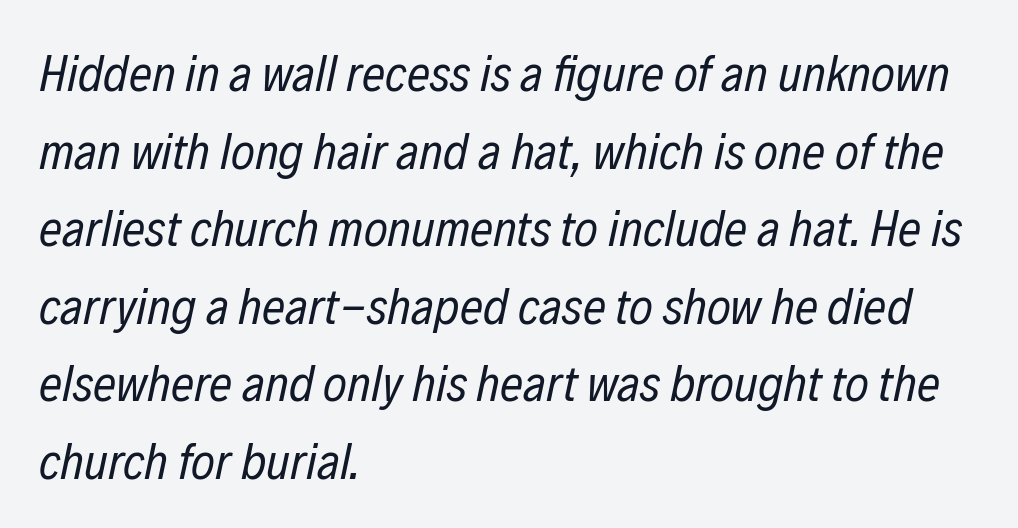
{"italic": "yes", "lean": "right", "slant_degrees": 12, "bold": "no", "weight": "regular", "width": "condensed", "stroke_contrast": "low", "x_height": "medium", "monospaced": "no", "underline": "no", "align": "left", "line_spacing": "normal", "line_spacing_ratio": 1.52, "letter_spacing": "normal", "letter_spacing_em": 0.0, "glyph_px": 51}
